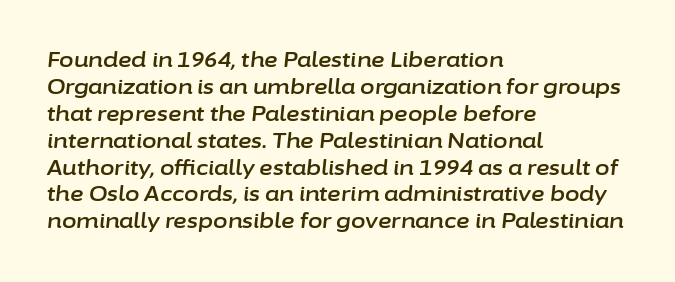
Q: Is the text italic (slanted)? A: Yes, it leans right by about 6 degrees.
Q: Is the text underlined? A: No.
Q: How is the paragraph aligned? A: Left-aligned.
Q: Is the spacing between letters normal or unusually wide? A: Normal.
Q: Is the spacing between lines tight, normal or loose? A: Normal.
